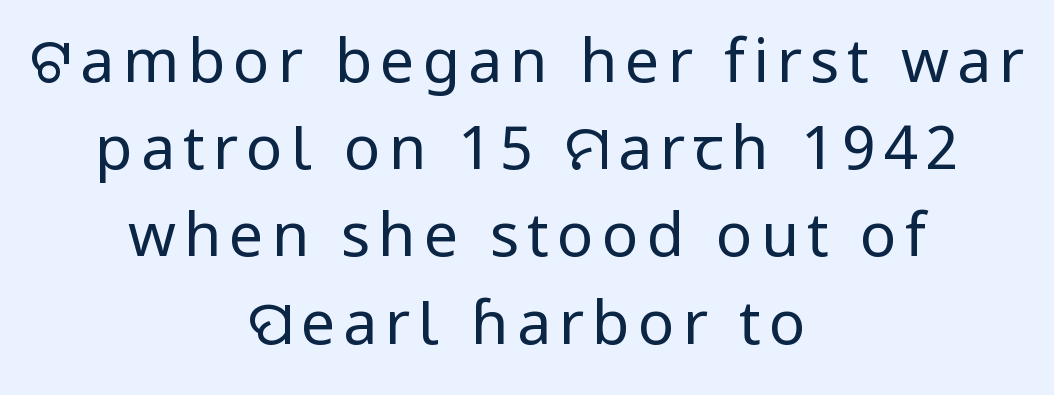
Q: Is the text bold? A: No.
Q: Is the text italic (slanted)? A: No, it is upright.
Q: Is the typeface a serif or a sans-serif typeface? A: Sans-serif.
Q: Is the text underlined? A: No.
Q: How is the paragraph aligned? A: Centered.
Q: Is the spacing between lines tight, normal or loose? A: Normal.
Q: Width (condensed, normal, or wide)? A: Normal.
Q: Stroke contrast? A: Low.
Q: x-height? A: Medium.
Q: Monospaced? A: No.
